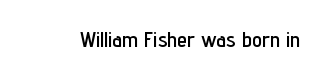
Tall strokes in this sample are plumb rather than angled. Short note: letters normally spaced. Lines of text with bare space underneath.
